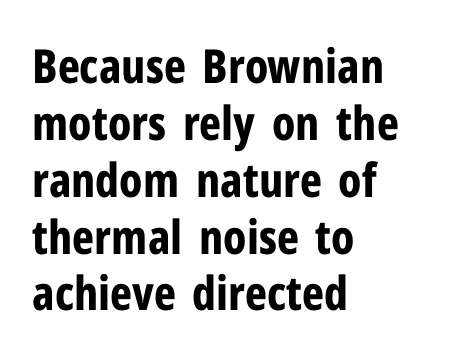
Q: Is the text bold? A: Yes.
Q: Is the text italic (slanted)? A: No, it is upright.
Q: Is the typeface a serif or a sans-serif typeface? A: Sans-serif.
Q: Is the text underlined? A: No.
Q: How is the paragraph aligned? A: Left-aligned.
Q: Is the spacing between letters normal or unusually wide? A: Normal.
Q: Width (condensed, normal, or wide)? A: Condensed.
Q: Stroke contrast? A: Low.
Q: x-height? A: Medium.
Q: Monospaced? A: No.
